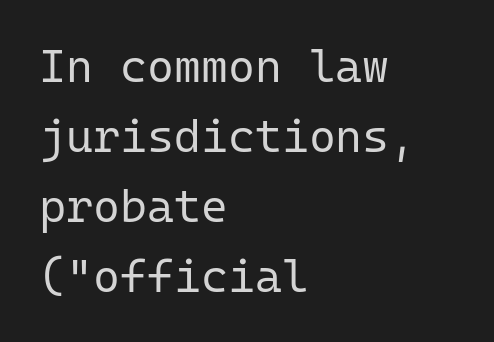
Q: Is the text bold? A: No.
Q: Is the text italic (slanted)? A: No, it is upright.
Q: Is the typeface a serif or a sans-serif typeface? A: Sans-serif.
Q: Is the text underlined? A: No.
Q: How is the paragraph aligned? A: Left-aligned.
Q: Is the spacing between letters normal or unusually wide? A: Normal.
Q: Is the spacing between lines tight, normal or loose? A: Normal.
Q: Width (condensed, normal, or wide)? A: Normal.
Q: Stroke contrast? A: Low.
Q: x-height? A: Medium.
Q: Monospaced? A: Yes.
